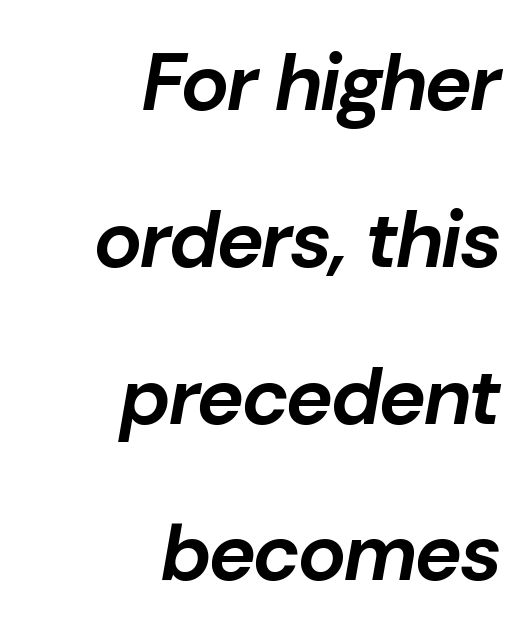
The image shows 80 px bold type, italic (leaning right); set right-aligned, loose line spacing (1.96x), normal letter spacing, not underlined; low stroke contrast and a medium x-height.
